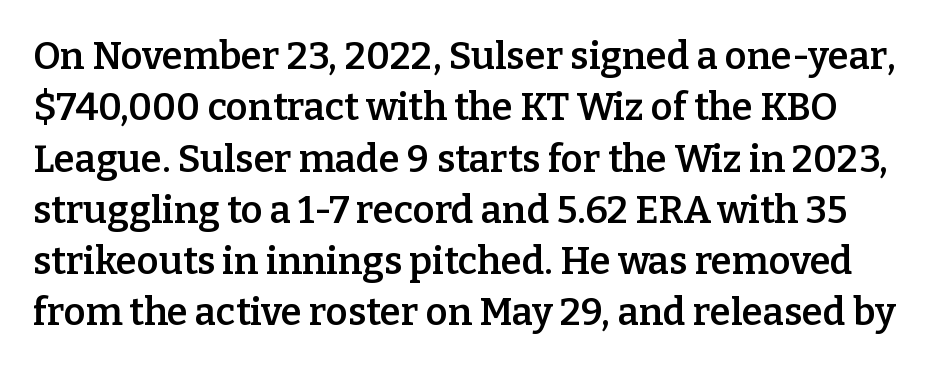
The image shows 38 px semibold serif type, upright; set normal line spacing (1.35x), normal letter spacing, not underlined; low stroke contrast and a medium x-height.
